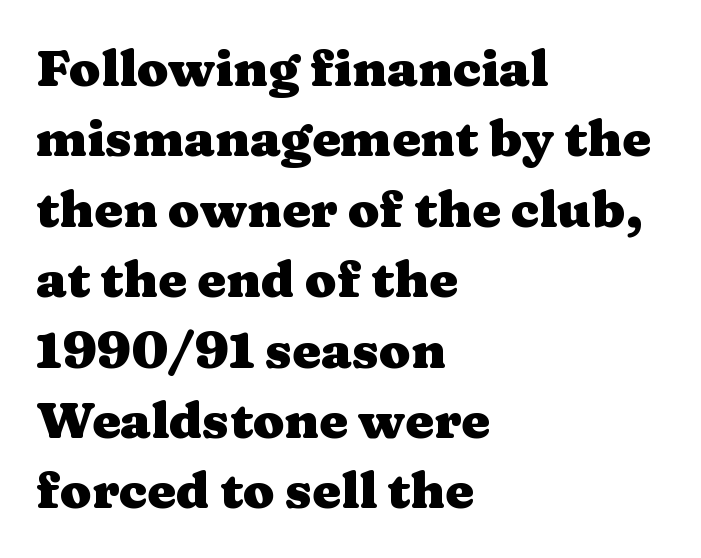
The image shows 51 px heavy, wide serif type, upright; set left-aligned, normal line spacing (1.38x), normal letter spacing, not underlined; medium stroke contrast and a medium x-height.
